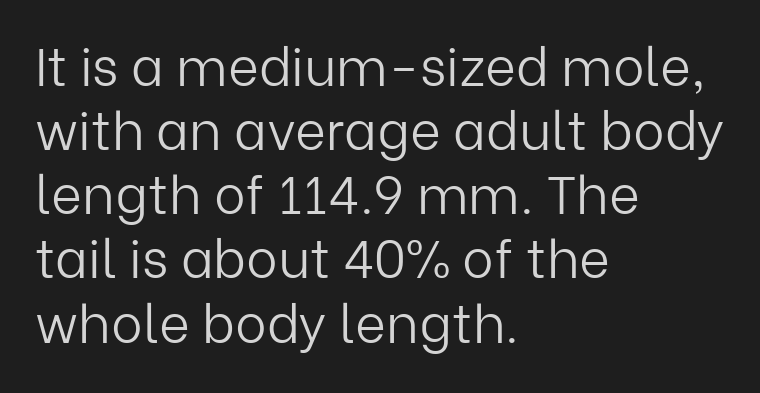
The strip under each line holds only bare page. A typesetter would call this proportional, since set widths differ per character. This is not heavy type; no bold has been used. The paragraph shown leans on its left margin.
